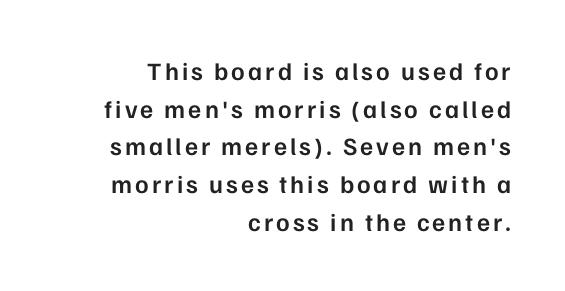
{"italic": "no", "bold": "semi", "underline": "no", "align": "right", "line_spacing": "normal", "line_spacing_ratio": 1.51, "glyph_px": 25}
